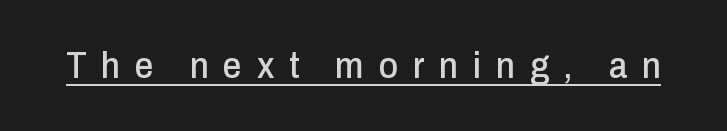
The letterforms stand isolated, each surrounded by extra space. Varying glyph widths throughout — classic text-font behaviour. The glyphs are accompanied by a horizontal stroke just below them. The axis of the letterforms is exactly vertical.
